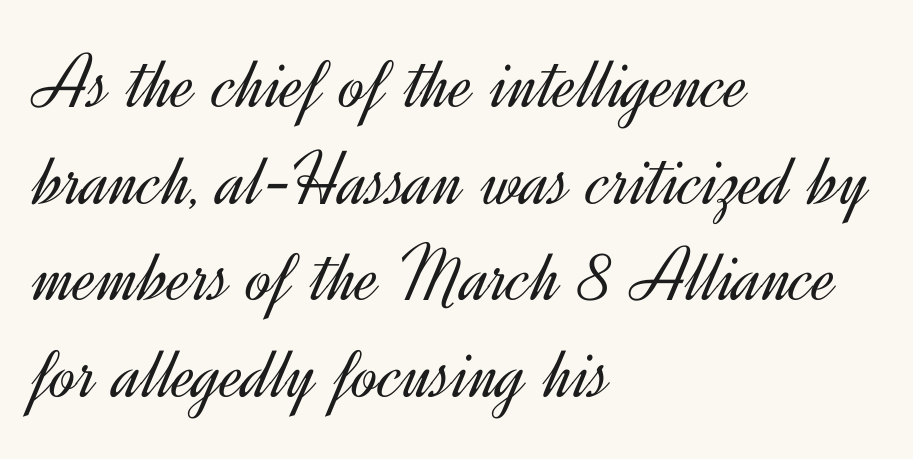
The image shows 78 px light sans-serif type; set left-aligned, line spacing 1.24x, normal letter spacing, not underlined; a small x-height.
